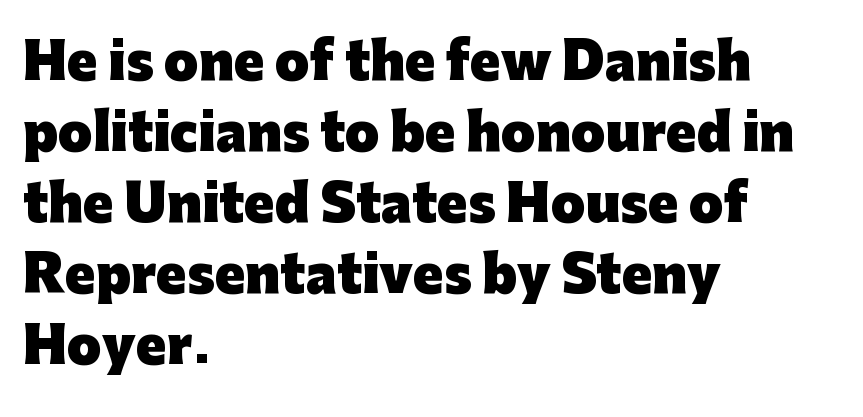
The image shows 50 px heavy sans-serif type, upright; set left-aligned, normal line spacing (1.42x), normal letter spacing, not underlined; low stroke contrast and a medium x-height.
